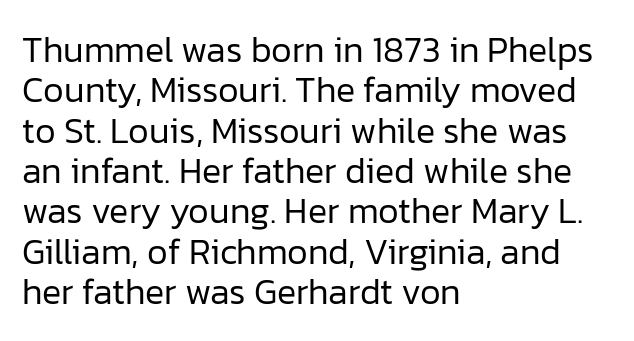
The image shows 36 px regular-weight sans-serif type, upright; set left-aligned, tight line spacing (1.12x), normal letter spacing, not underlined; low stroke contrast and a medium x-height.
